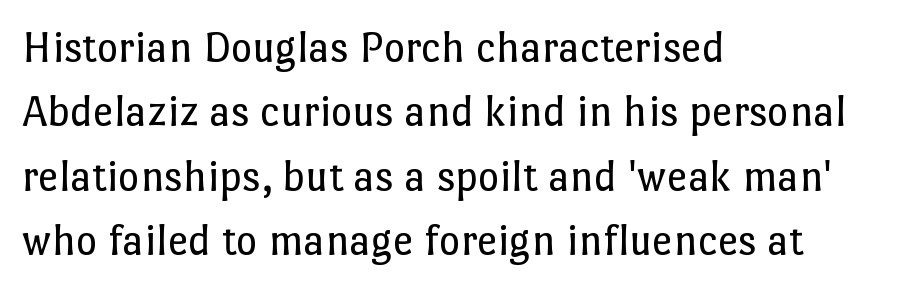
The image shows 46 px regular-weight type, upright; set left-aligned, normal line spacing (1.4x), normal letter spacing, not underlined; low stroke contrast and a medium x-height.
